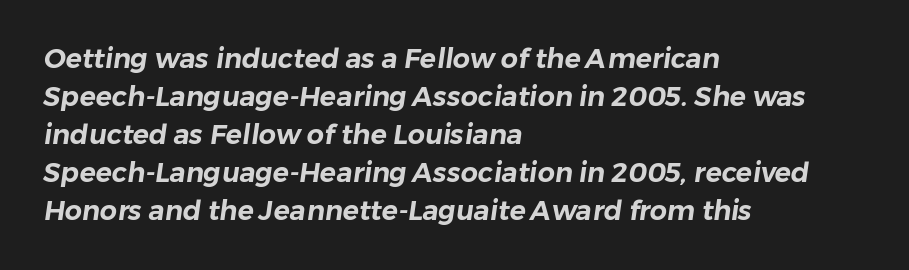
{"underline": "no", "align": "left", "line_spacing": "normal", "line_spacing_ratio": 1.41, "letter_spacing": "normal", "letter_spacing_em": 0.0, "glyph_px": 27}
